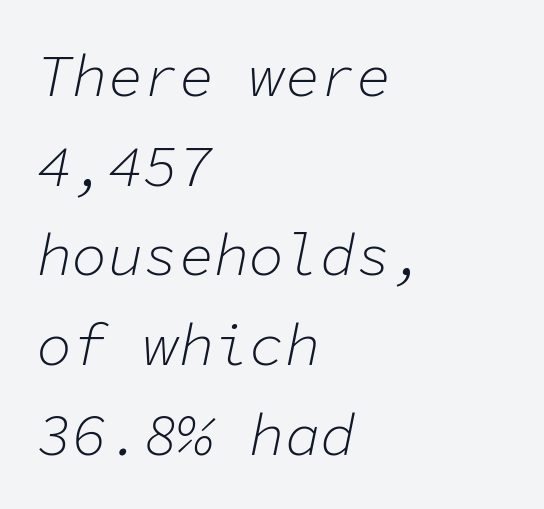
This is not heavy type; no bold has been used. The area under the type is left untouched. You could count columns in this text — the font is strictly monospaced. The face used here has a pronounced slope to its letters. How are the letters spaced? Ordinarily, with no added tracking.
